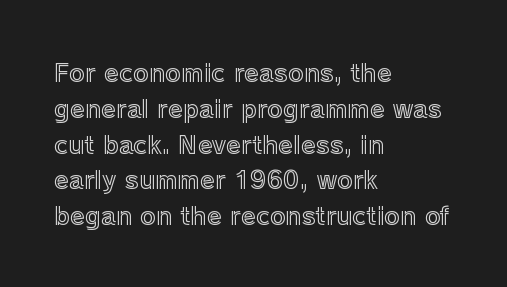
The image shows 24 px text type, upright; set left-aligned, normal line spacing (1.49x), normal letter spacing, not underlined.
